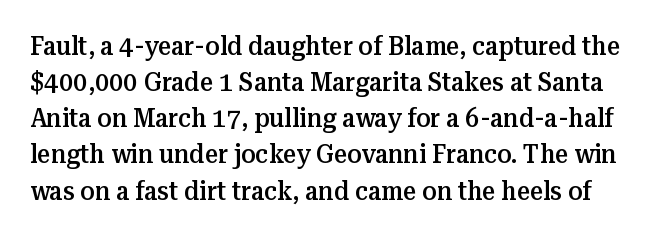
The image shows 26 px text type, upright; set normal line spacing (1.39x), normal letter spacing, not underlined.
